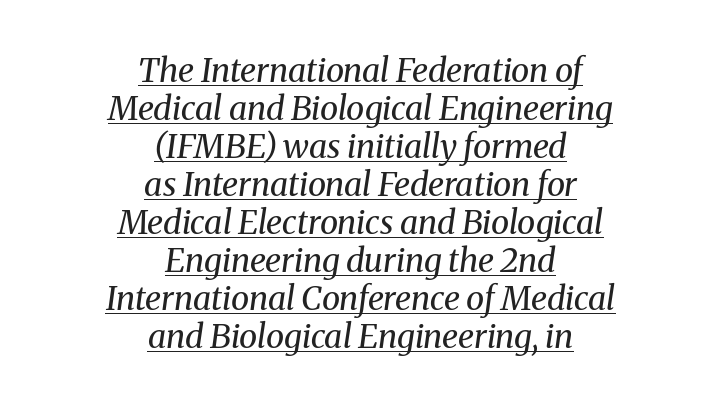
Q: Is the text bold? A: No.
Q: Is the text italic (slanted)? A: Yes, it leans right by about 8 degrees.
Q: Is the typeface a serif or a sans-serif typeface? A: Serif.
Q: Is the text underlined? A: Yes.
Q: How is the paragraph aligned? A: Centered.
Q: Is the spacing between letters normal or unusually wide? A: Normal.
Q: Is the spacing between lines tight, normal or loose? A: Tight.
Q: Width (condensed, normal, or wide)? A: Normal.
Q: Stroke contrast? A: Medium.
Q: x-height? A: Medium.
Q: Monospaced? A: No.
